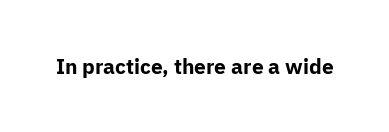
The letterforms sit shoulder to shoulder at normal distance. These lines were composed using upright roman letters. Check the space under the baseline: it is left empty. The sample has been set heavy, in full bold.
